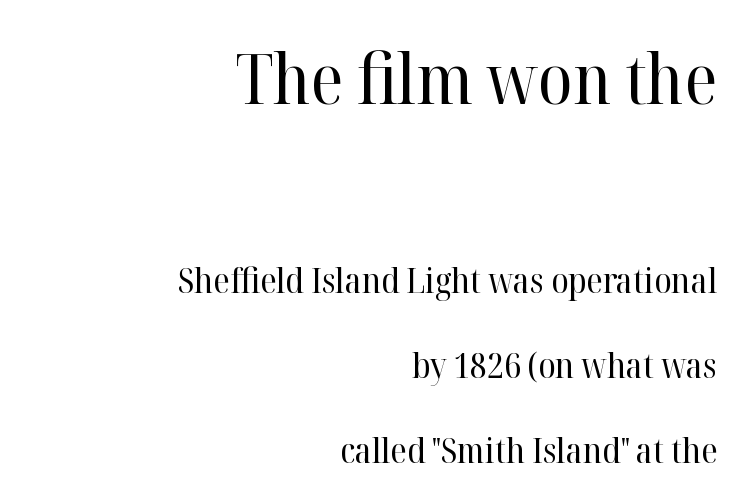
These lines were composed using upright roman letters. A student would notice the top passage is typeset larger than what follows. The letters carry serifs — small finishing strokes at the ends of their stems. Summary of vertical rhythm: relaxed, with wide interline spacing. Is the block centered? No — it sits flush against the right margin.
